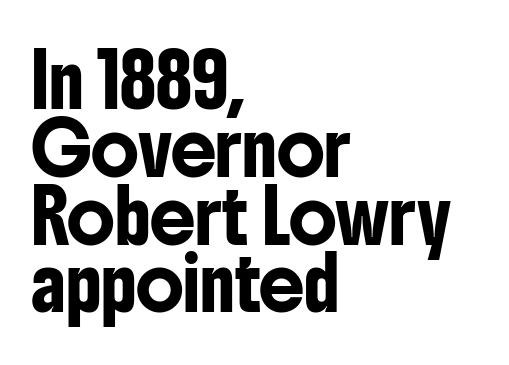
{"serif": "no", "italic": "no", "width": "condensed", "stroke_contrast": "low", "x_height": "medium", "monospaced": "no", "underline": "no", "align": "left", "line_spacing": "normal", "line_spacing_ratio": 1.33, "letter_spacing": "normal", "letter_spacing_em": 0.0, "glyph_px": 51}
